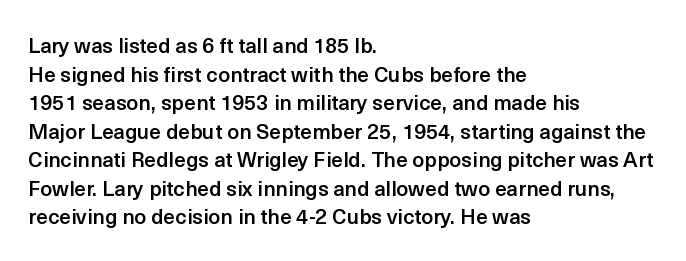
The image shows 21 px text type, upright; set left-aligned, normal line spacing (1.36x), normal letter spacing, not underlined.
